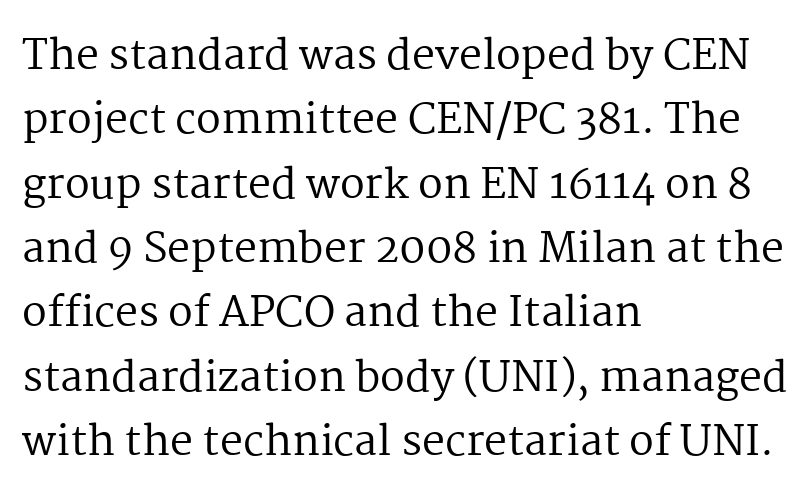
No chunkiness to these letters — they're not bold. How are the letters spaced? Ordinarily, with no added tracking. Look at the bottom of the vertical strokes: they flare into serifs here. Leftover space on each line is placed entirely after the last word. The line-height multiplier appears to be the usual default. Underline: absent.
